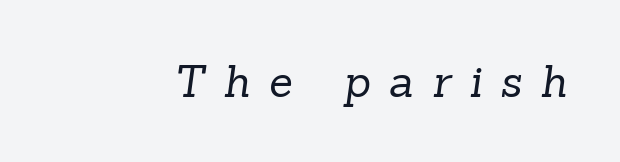
The image shows 43 px regular-weight serif type; set unusually wide letter spacing (+0.44 em), not underlined; low stroke contrast and a medium x-height.
